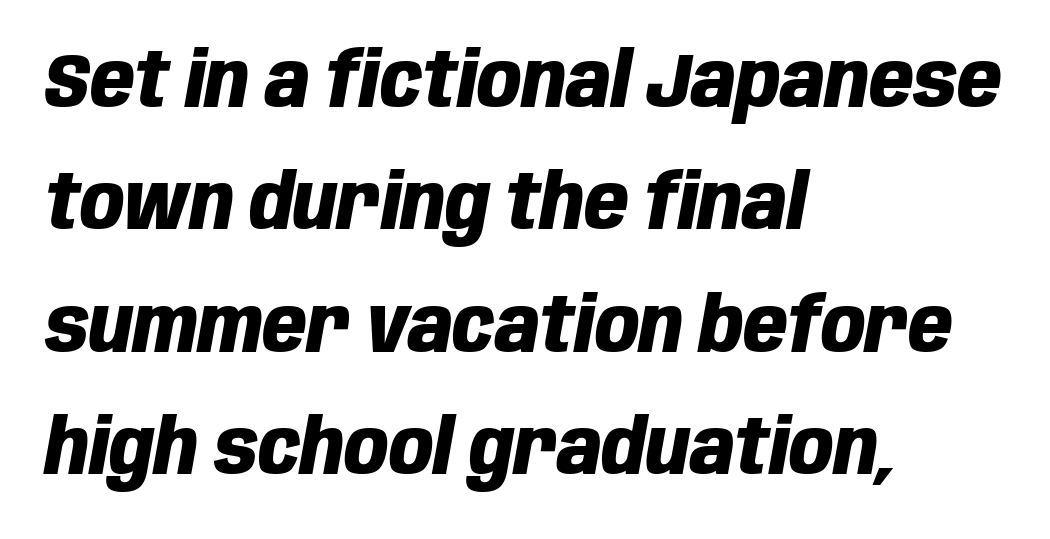
{"italic": "yes", "lean": "right", "slant_degrees": 10, "bold": "yes", "weight": "heavy", "width": "condensed", "stroke_contrast": "low", "x_height": "large", "monospaced": "no", "underline": "no", "align": "left", "line_spacing": "normal", "line_spacing_ratio": 1.59, "letter_spacing": "normal", "letter_spacing_em": 0.0, "glyph_px": 77}
